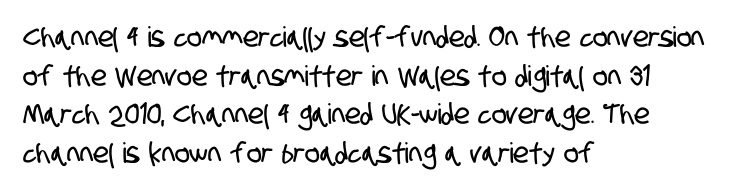
The image shows 28 px condensed sans-serif type; set left-aligned, normal line spacing (1.38x), normal letter spacing, not underlined; low stroke contrast and a large x-height.
